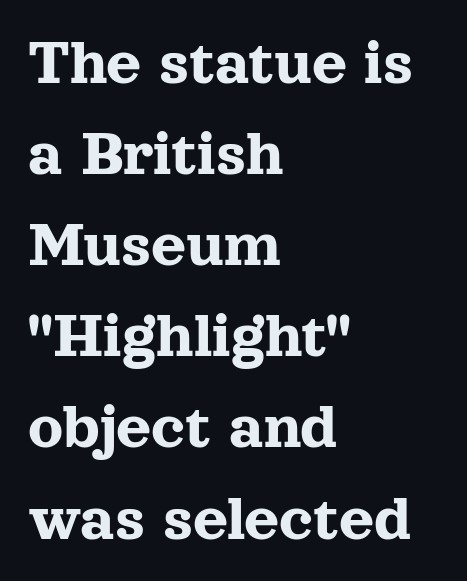
Classification — serif. The space directly below the letters is spotless. Horizontal alignment here is leftward, the default for most running prose. You could call the tracking neutral — neither tight nor loose.
